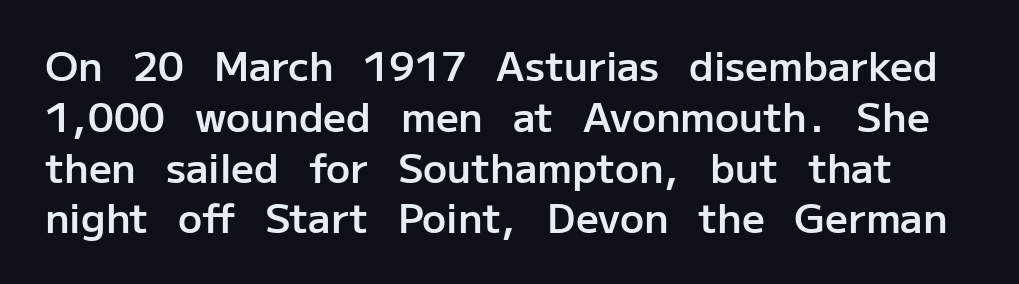
{"serif": "no", "italic": "no", "bold": "semi", "weight": "semibold", "width": "normal", "stroke_contrast": "low", "x_height": "medium", "monospaced": "no", "underline": "no", "line_spacing": "normal", "line_spacing_ratio": 1.27, "letter_spacing": "normal", "letter_spacing_em": 0.0, "glyph_px": 40}
